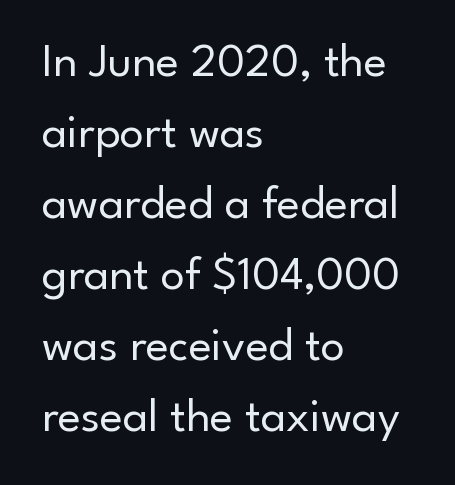
The image shows 48 px regular-weight sans-serif type, upright; set left-aligned, normal line spacing (1.48x), normal letter spacing, not underlined; low stroke contrast and a small x-height.
